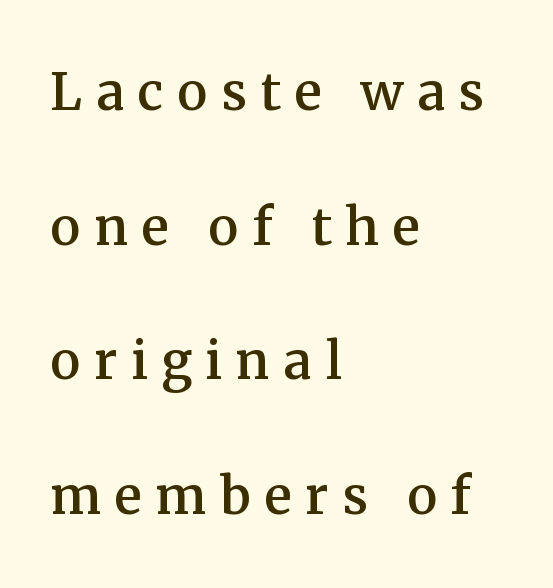
Varying glyph widths throughout — classic text-font behaviour. Style check: upright. Reading down the column, the eye jumps a long way to each next line. Is this a sans? No — the strokes have serifs. The glyphs are unaccompanied by any horizontal stroke below them. Leftover space on each line is placed entirely after the last word.
